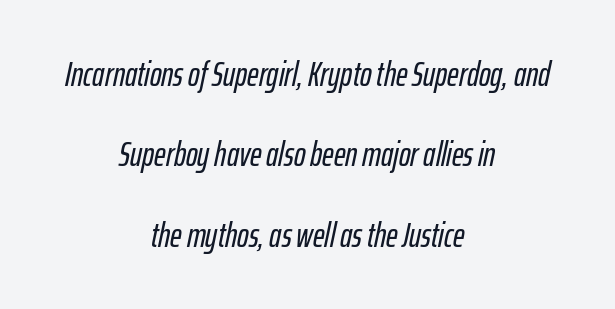
A student would call this center alignment; a typographer would say set centered. Is the letter spacing exaggerated? No — it looks like the ordinary default. Is this a fixed-width face? No — the glyphs have proportional, varying widths. The space beneath each line is pristine and unruled. The specimen reads as italic at a glance.
